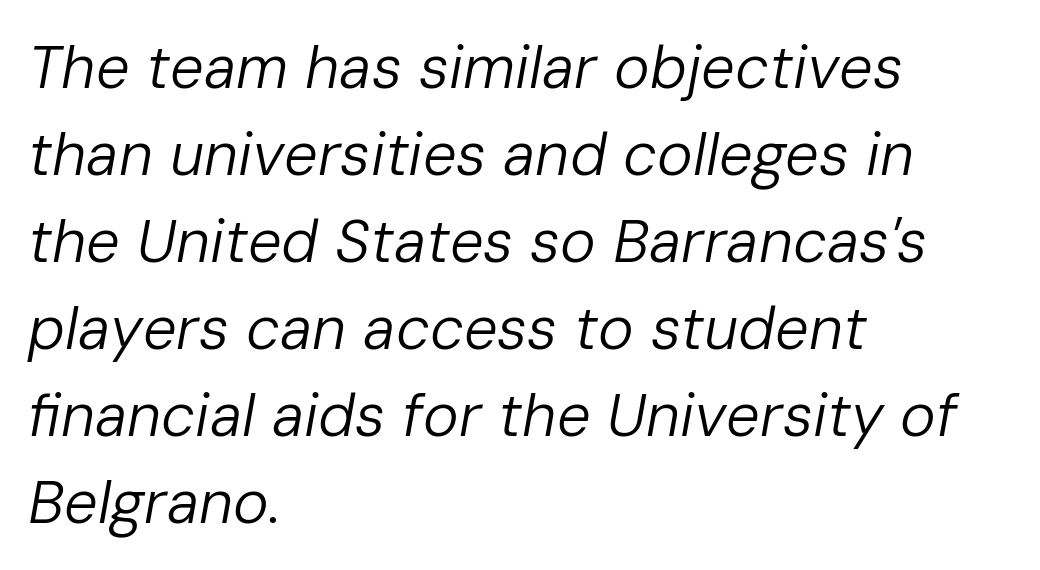
{"italic": "yes", "lean": "right", "slant_degrees": 10, "bold": "no", "weight": "regular", "width": "normal", "stroke_contrast": "low", "x_height": "medium", "monospaced": "no", "underline": "no", "align": "left", "line_spacing": "normal", "line_spacing_ratio": 1.45, "letter_spacing": "normal", "letter_spacing_em": 0.0, "glyph_px": 60}
